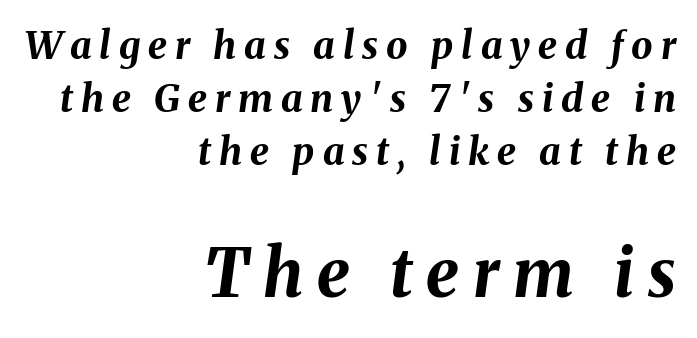
The specimen reads as italic at a glance. Glance below the letters and you will spot only blank space. Of the two passages, the one underneath uses the larger point size. You could not count columns in this text — the font is proportionally spaced. Letter spacing: wide. Does the weight exceed regular? Yes, all the way to bold.
